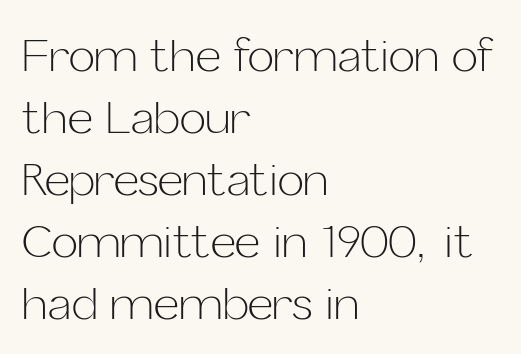
Nope, no serifs anywhere on these letters. Posture: upright roman. The tracking reads as untouched default to a designer's eye. Any mark beneath the type? The region is blank.
